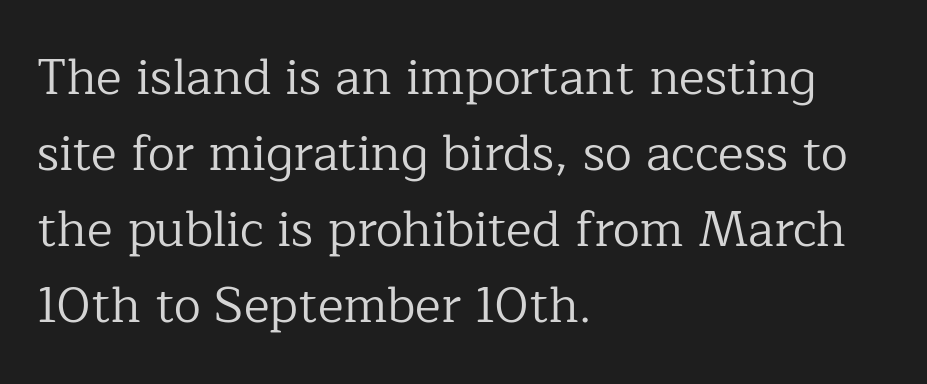
The image shows 49 px regular-weight serif type, upright; set left-aligned, normal line spacing (1.55x), normal letter spacing, not underlined; low stroke contrast and a medium x-height.
